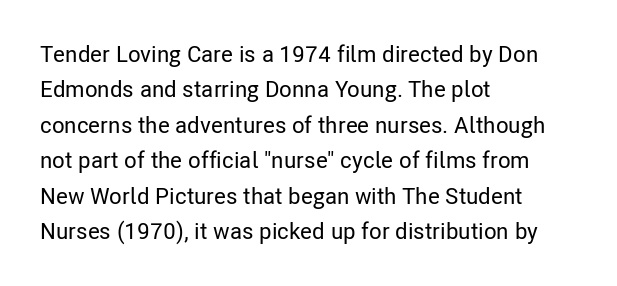
{"italic": "no", "underline": "no", "align": "left", "line_spacing": "normal", "line_spacing_ratio": 1.54, "letter_spacing": "normal", "letter_spacing_em": 0.0, "glyph_px": 23}
